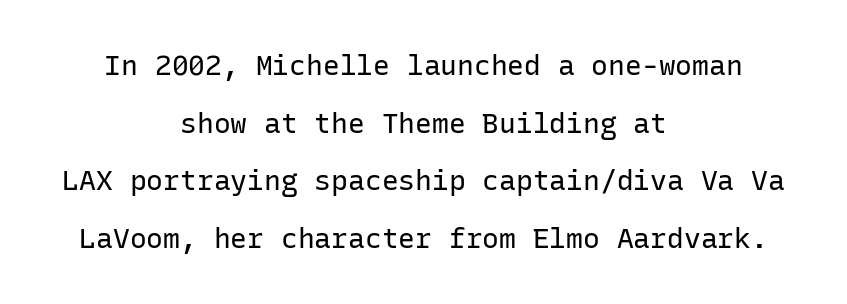
{"serif": "no", "italic": "no", "bold": "no", "weight": "regular", "width": "normal", "stroke_contrast": "low", "x_height": "medium", "monospaced": "yes", "underline": "no", "align": "center", "line_spacing": "loose", "line_spacing_ratio": 2.06, "letter_spacing": "normal", "letter_spacing_em": 0.0, "glyph_px": 28}
